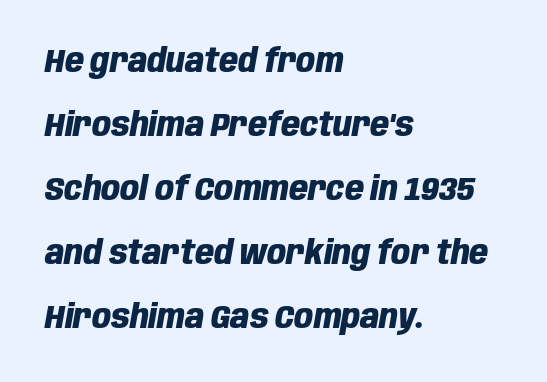
{"italic": "yes", "lean": "right", "slant_degrees": 10, "bold": "yes", "weight": "heavy", "width": "condensed", "stroke_contrast": "low", "x_height": "large", "monospaced": "no", "underline": "no", "align": "left", "line_spacing": "loose", "line_spacing_ratio": 1.94, "letter_spacing": "normal", "letter_spacing_em": 0.0, "glyph_px": 33}
